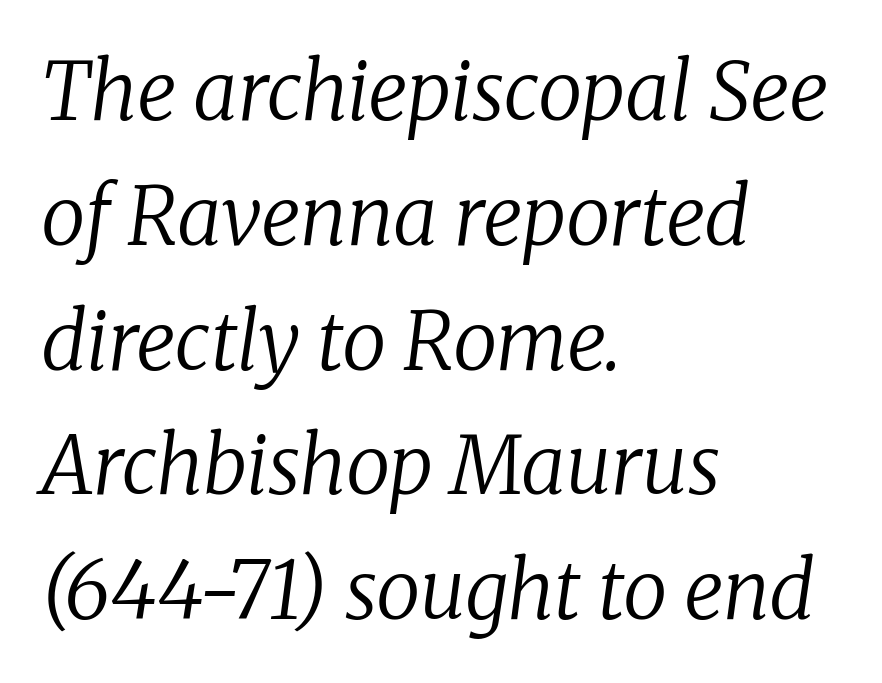
{"serif": "yes", "italic": "yes", "lean": "right", "slant_degrees": 8, "bold": "no", "weight": "regular", "width": "normal", "stroke_contrast": "low", "x_height": "medium", "monospaced": "no", "underline": "no", "align": "left", "line_spacing": "normal", "line_spacing_ratio": 1.56, "letter_spacing": "normal", "letter_spacing_em": 0.0, "glyph_px": 80}
